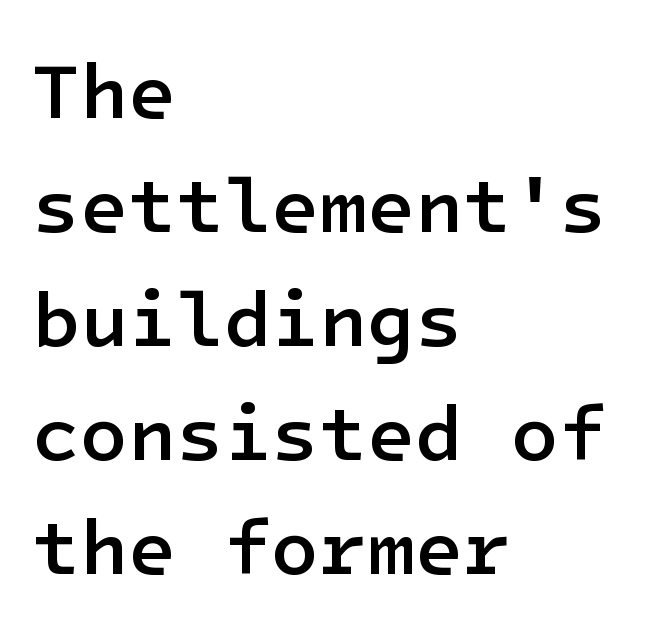
Q: Is the text bold? A: Semi-bold.
Q: Is the text italic (slanted)? A: No, it is upright.
Q: Is the typeface a serif or a sans-serif typeface? A: Sans-serif.
Q: Is the text underlined? A: No.
Q: How is the paragraph aligned? A: Left-aligned.
Q: Is the spacing between letters normal or unusually wide? A: Normal.
Q: Is the spacing between lines tight, normal or loose? A: Normal.
Q: Width (condensed, normal, or wide)? A: Normal.
Q: Stroke contrast? A: Low.
Q: x-height? A: Medium.
